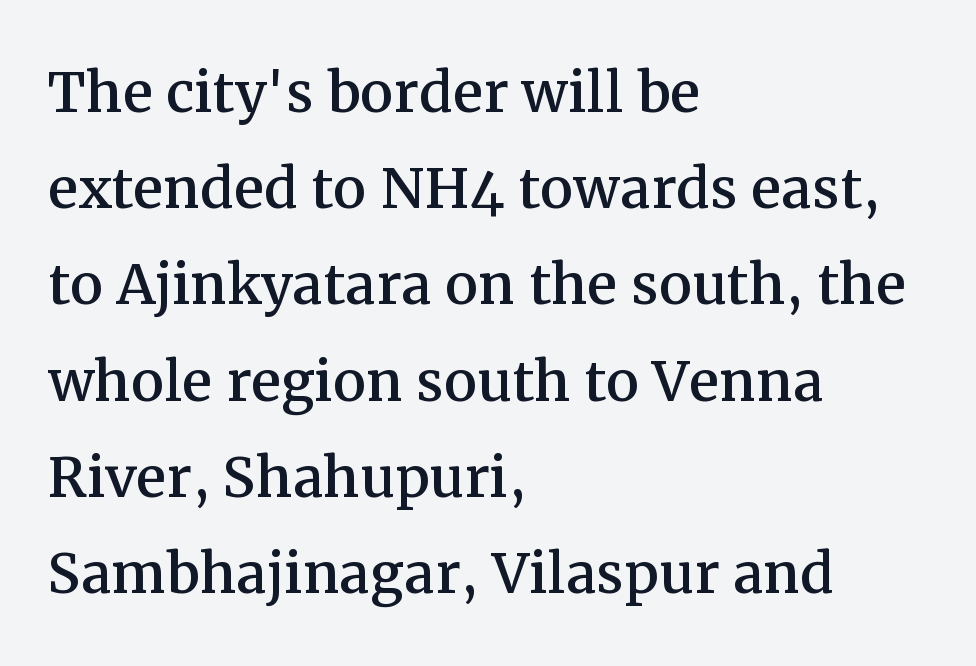
The image shows 74 px serif type, upright; set left-aligned, normal line spacing (1.3x), normal letter spacing, not underlined; medium stroke contrast and a medium x-height.
